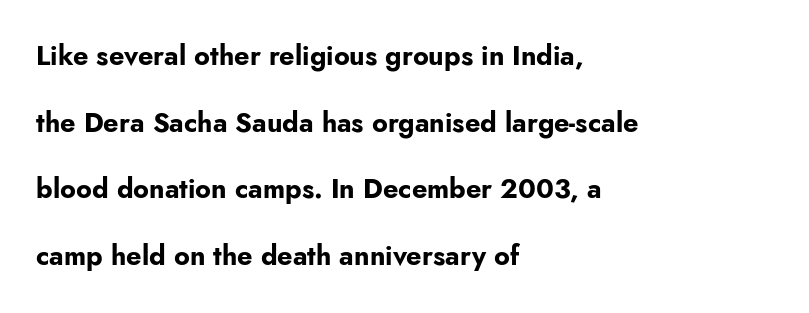
The image shows 27 px bold type, upright; set left-aligned, loose line spacing (2.47x), normal letter spacing, not underlined.
